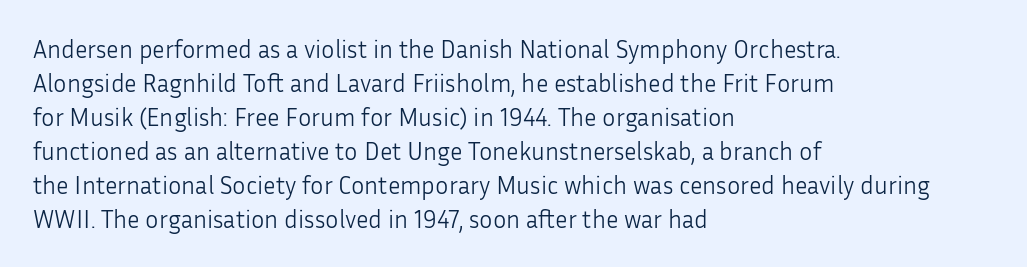
{"italic": "no", "bold": "no", "underline": "no", "align": "left", "line_spacing": "normal", "line_spacing_ratio": 1.36, "letter_spacing": "normal", "letter_spacing_em": 0.0, "glyph_px": 25}
